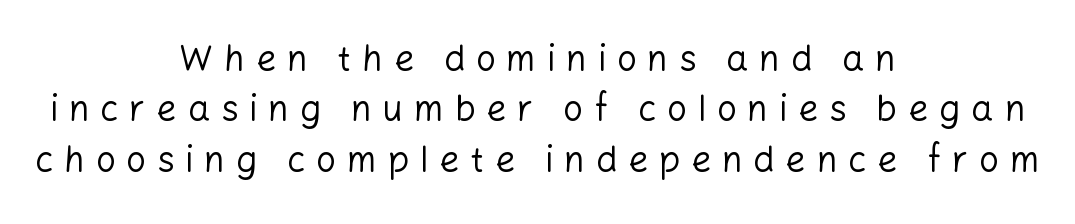
These lines have a slow, spaced-out rhythm from letter to letter. Reading down the column, the eye jumps a familiar distance to each next line. The foot of each line stays bare and open. Unlike a traditional serif, this face leaves its strokes unadorned. The letters advance in unequal steps, a hallmark of proportional type.
